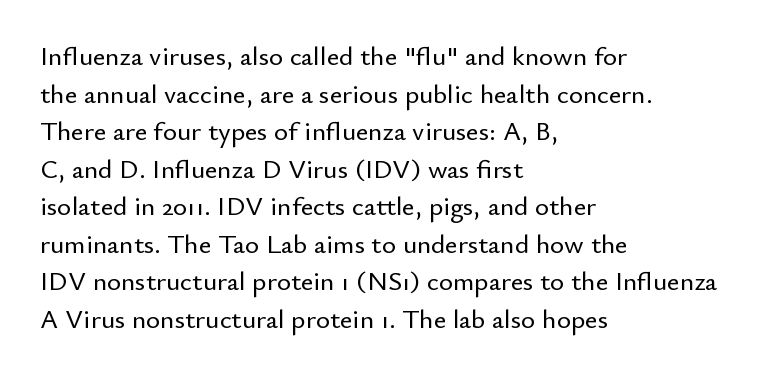
Plain, unruled lines of type. The lines in this sample share a left origin and differ only in where they stop. The specimen reads as upright at a glance. Letter spacing: default. If you measured baseline to baseline, you'd find a middling distance.
